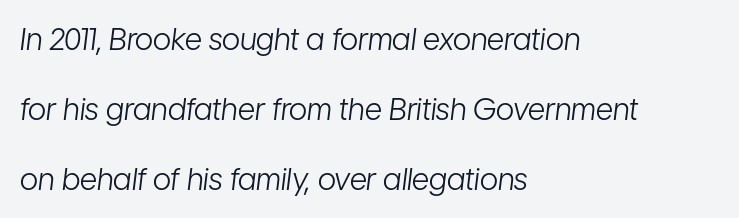
{"italic": "yes", "lean": "right", "slant_degrees": 7, "bold": "no", "weight": "light", "width": "condensed", "stroke_contrast": "low", "x_height": "medium", "monospaced": "no", "underline": "no", "align": "left", "line_spacing": "loose", "line_spacing_ratio": 2.33, "letter_spacing": "normal", "letter_spacing_em": 0.0, "glyph_px": 30}
